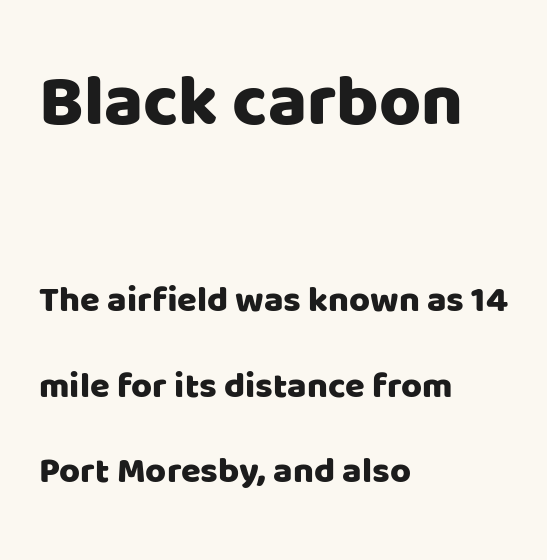
Q: Is the text italic (slanted)? A: No, it is upright.
Q: Is the typeface a serif or a sans-serif typeface? A: Sans-serif.
Q: Is the text underlined? A: No.
Q: How is the paragraph aligned? A: Left-aligned.
Q: Is the spacing between letters normal or unusually wide? A: Normal.
Q: Is the spacing between lines tight, normal or loose? A: Loose.
Q: Which block of text is set in a larger size, the first (top) or the second (bottom)? A: The first (top) one.
Q: Width (condensed, normal, or wide)? A: Normal.
Q: Stroke contrast? A: Low.
Q: x-height? A: Large.
Q: Monospaced? A: No.
